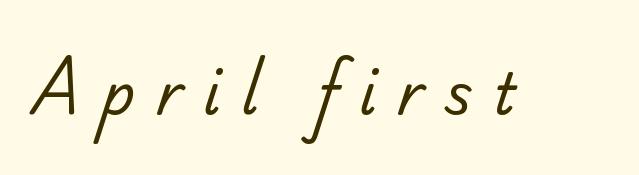
How are the letters spaced? Widely, with obvious added tracking. The strokes carry an ordinary text weight at most. The font family rendered here belongs to the sans-serif group. Do the characters align in a grid? No, the font is proportional. The words here are not underlined.
